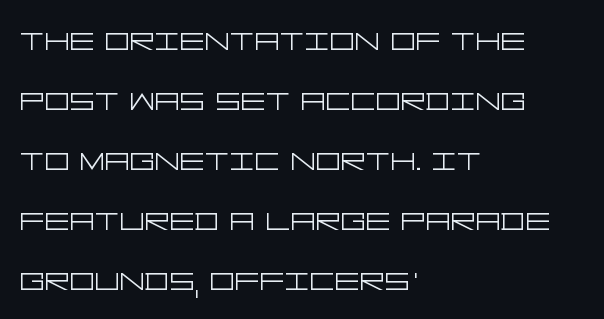
The image shows 39 px light, wide sans-serif type, upright; set left-aligned, normal line spacing (1.54x), normal letter spacing, not underlined; low stroke contrast and a large x-height.
